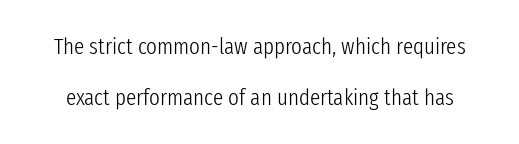
{"italic": "no", "bold": "no", "underline": "no", "line_spacing": "loose", "line_spacing_ratio": 2.2, "letter_spacing": "normal", "letter_spacing_em": 0.0, "glyph_px": 23}
